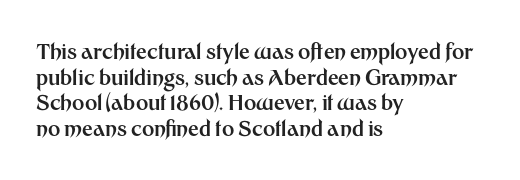
The image shows 21 px bold type, upright; set left-aligned, line spacing 1.22x, normal letter spacing, not underlined.
